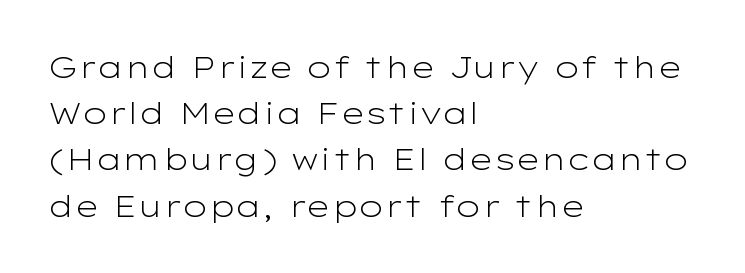
{"serif": "no", "italic": "no", "bold": "no", "weight": "light", "width": "wide", "stroke_contrast": "low", "x_height": "medium", "monospaced": "no", "underline": "no", "align": "left", "line_spacing": "normal", "line_spacing_ratio": 1.54, "letter_spacing": "normal", "letter_spacing_em": 0.0, "glyph_px": 30}
